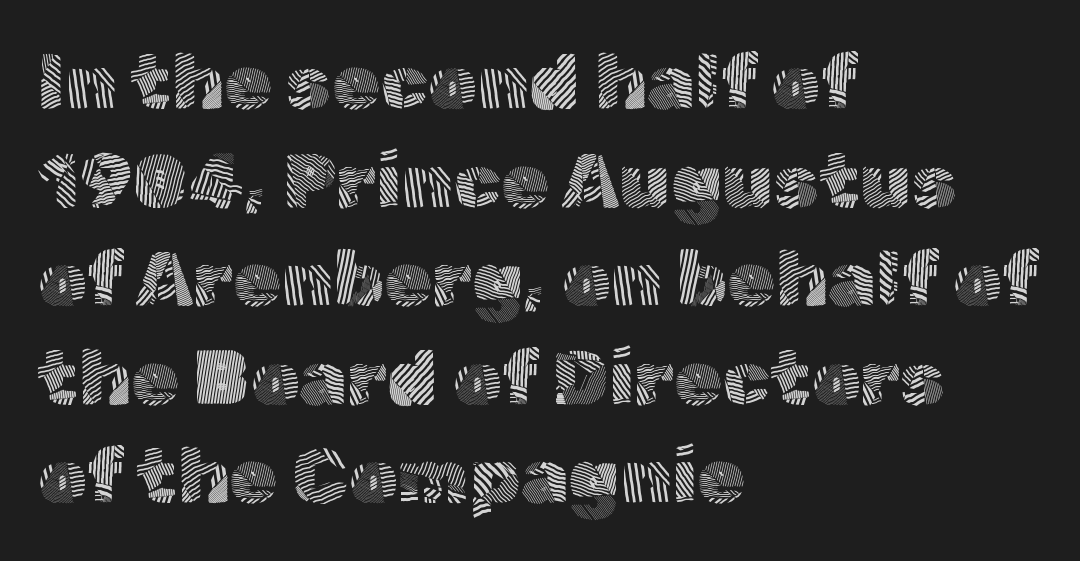
The image shows 77 px light sans-serif type, upright; set left-aligned, normal line spacing (1.28x), normal letter spacing, not underlined; a medium x-height.
